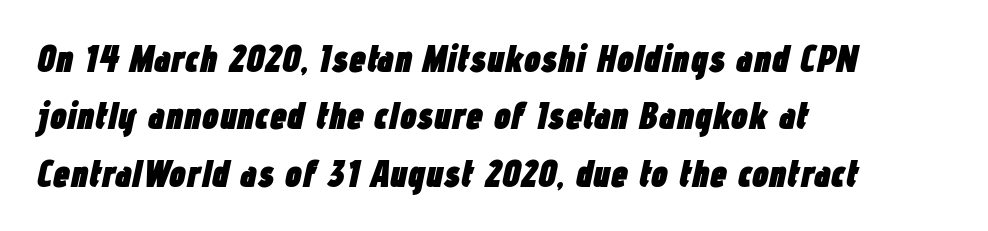
The image shows 38 px heavy, condensed type, italic (leaning right); set left-aligned, normal line spacing (1.51x), normal letter spacing, not underlined; low stroke contrast and a medium x-height.
